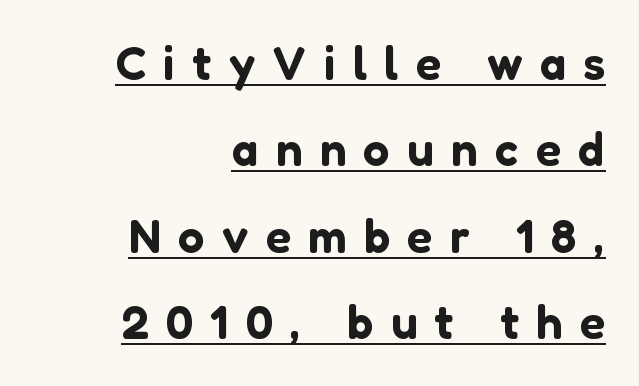
Each letter's strokes conclude bluntly, with no projecting serifs. Does extra space separate the letters? Yes, quite a lot of it. The typesetter chose a ragged-left arrangement here. The face used here is proportionally spaced, like ordinary book or web type. In terms of posture, this sample is upright. The specimen includes a rule beneath the text block's lines.
